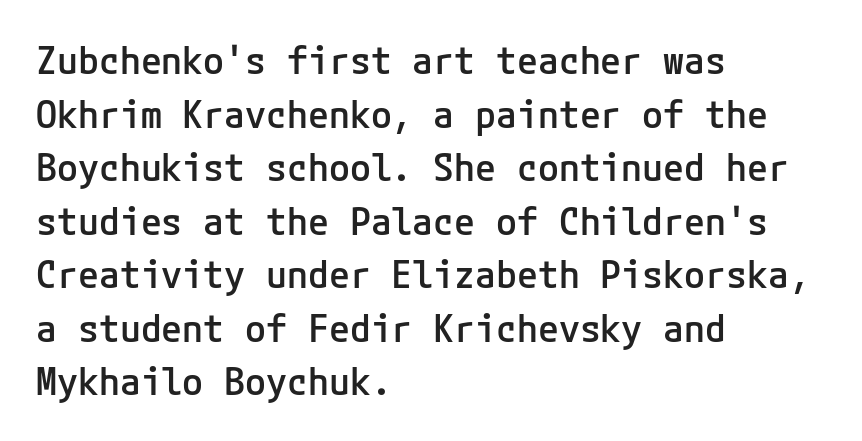
{"serif": "no", "italic": "no", "bold": "semi", "weight": "semibold", "width": "normal", "stroke_contrast": "low", "x_height": "medium", "underline": "no", "align": "left", "line_spacing": "normal", "line_spacing_ratio": 1.41, "letter_spacing": "normal", "letter_spacing_em": 0.0, "glyph_px": 38}
